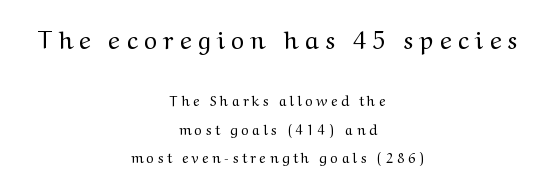
{"italic": "no", "bold": "no", "underline": "no", "align": "center", "line_spacing": "loose", "line_spacing_ratio": 2.02, "letter_spacing": "wide", "letter_spacing_em": 0.29, "larger_block": "first", "size_ratio": 1.79, "glyph_px": 25}
